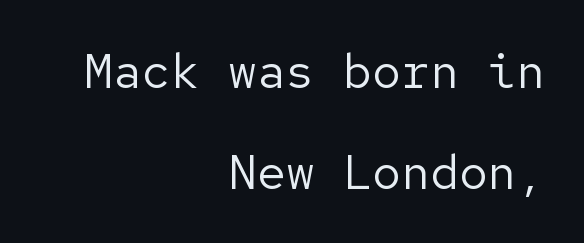
{"serif": "no", "italic": "no", "bold": "no", "weight": "regular", "width": "normal", "stroke_contrast": "low", "x_height": "medium", "underline": "no", "align": "right", "line_spacing": "loose", "line_spacing_ratio": 2.1, "letter_spacing": "normal", "letter_spacing_em": 0.0, "glyph_px": 48}
